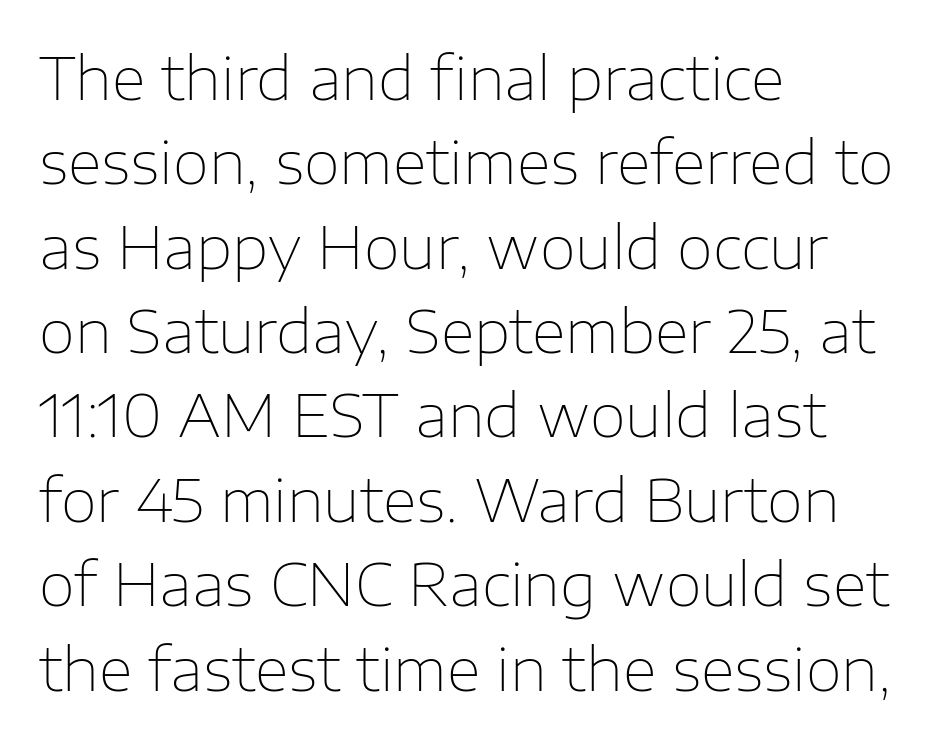
Q: Is the text bold? A: No.
Q: Is the text italic (slanted)? A: No, it is upright.
Q: Is the typeface a serif or a sans-serif typeface? A: Sans-serif.
Q: Is the text underlined? A: No.
Q: How is the paragraph aligned? A: Left-aligned.
Q: Is the spacing between letters normal or unusually wide? A: Normal.
Q: Is the spacing between lines tight, normal or loose? A: Normal.
Q: Width (condensed, normal, or wide)? A: Normal.
Q: Stroke contrast? A: Low.
Q: x-height? A: Medium.
Q: Monospaced? A: No.
